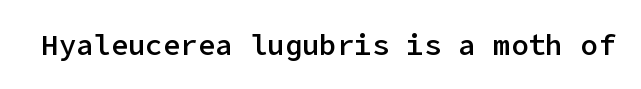
Q: Is the text bold? A: Semi-bold.
Q: Is the text italic (slanted)? A: No, it is upright.
Q: Is the typeface a serif or a sans-serif typeface? A: Sans-serif.
Q: Is the text underlined? A: No.
Q: Is the spacing between letters normal or unusually wide? A: Normal.
Q: Width (condensed, normal, or wide)? A: Normal.
Q: Stroke contrast? A: Low.
Q: x-height? A: Medium.
